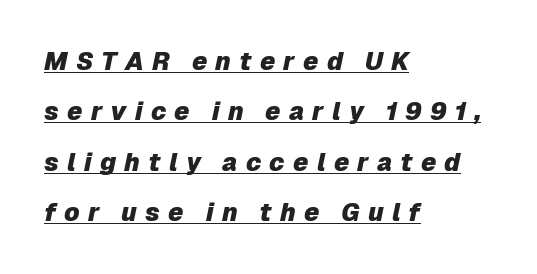
Q: Is the text bold? A: Yes.
Q: Is the text italic (slanted)? A: Yes, it leans right by about 12 degrees.
Q: Is the text underlined? A: Yes.
Q: How is the paragraph aligned? A: Left-aligned.
Q: Is the spacing between letters normal or unusually wide? A: Unusually wide.
Q: Is the spacing between lines tight, normal or loose? A: Loose.
